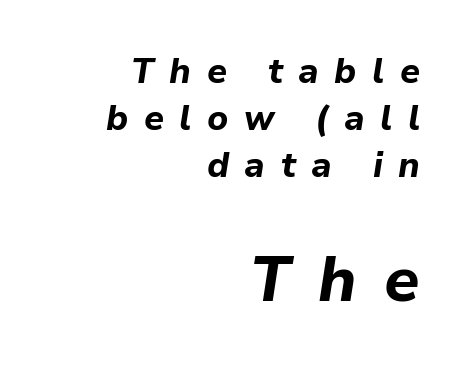
The image shows 62 px bold type, italic (leaning right); set right-aligned, normal line spacing (1.35x), unusually wide letter spacing (+0.44 em), not underlined; the second (bottom) block is 1.77x larger; low stroke contrast and a medium x-height.
